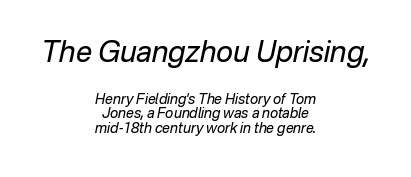
Q: Is the text bold? A: No.
Q: Is the text italic (slanted)? A: Yes, it leans right by about 12 degrees.
Q: Is the text underlined? A: No.
Q: How is the paragraph aligned? A: Centered.
Q: Is the spacing between letters normal or unusually wide? A: Normal.
Q: Is the spacing between lines tight, normal or loose? A: Tight.
Q: Which block of text is set in a larger size, the first (top) or the second (bottom)? A: The first (top) one.
Q: Width (condensed, normal, or wide)? A: Normal.
Q: Stroke contrast? A: Low.
Q: x-height? A: Medium.
Q: Monospaced? A: No.
